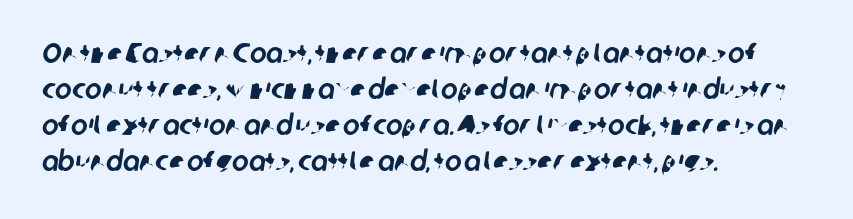
{"serif": "no", "width": "normal", "stroke_contrast": "low", "x_height": "medium", "monospaced": "no", "underline": "no", "align": "left", "line_spacing": "normal", "line_spacing_ratio": 1.28, "letter_spacing": "normal", "letter_spacing_em": 0.0, "glyph_px": 28}
